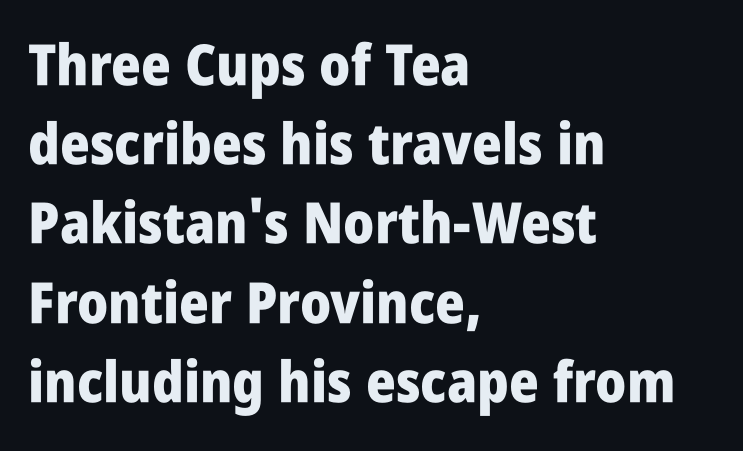
Q: Is the text bold? A: Yes.
Q: Is the text italic (slanted)? A: No, it is upright.
Q: Is the typeface a serif or a sans-serif typeface? A: Sans-serif.
Q: Is the text underlined? A: No.
Q: How is the paragraph aligned? A: Left-aligned.
Q: Is the spacing between letters normal or unusually wide? A: Normal.
Q: Is the spacing between lines tight, normal or loose? A: Normal.
Q: Width (condensed, normal, or wide)? A: Condensed.
Q: Stroke contrast? A: Low.
Q: x-height? A: Large.
Q: Monospaced? A: No.
